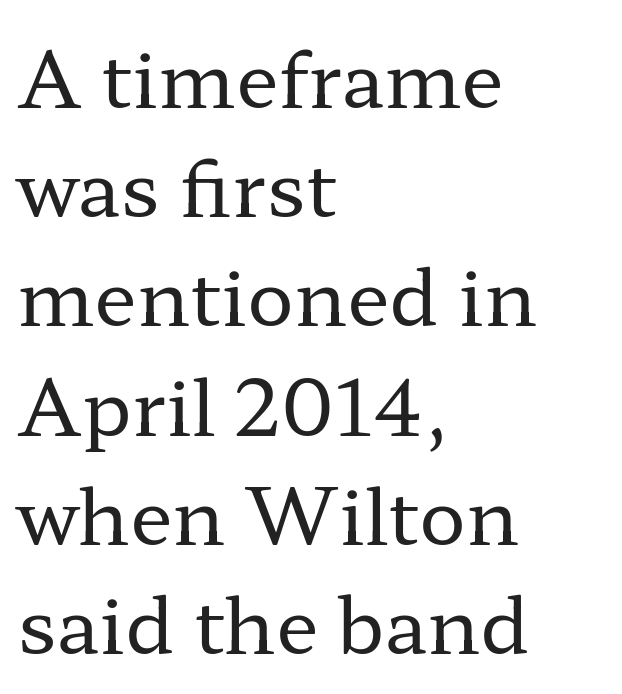
{"serif": "yes", "italic": "no", "bold": "no", "weight": "regular", "width": "wide", "stroke_contrast": "low", "x_height": "medium", "monospaced": "no", "underline": "no", "align": "left", "line_spacing": "normal", "line_spacing_ratio": 1.4, "letter_spacing": "normal", "letter_spacing_em": 0.0, "glyph_px": 78}
